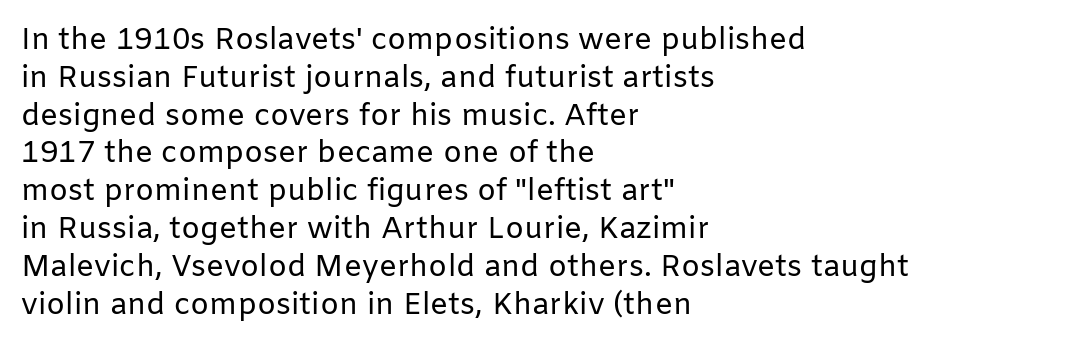
The image shows 30 px regular-weight sans-serif type, upright; set left-aligned, normal line spacing (1.26x), normal letter spacing, not underlined; low stroke contrast and a medium x-height.
